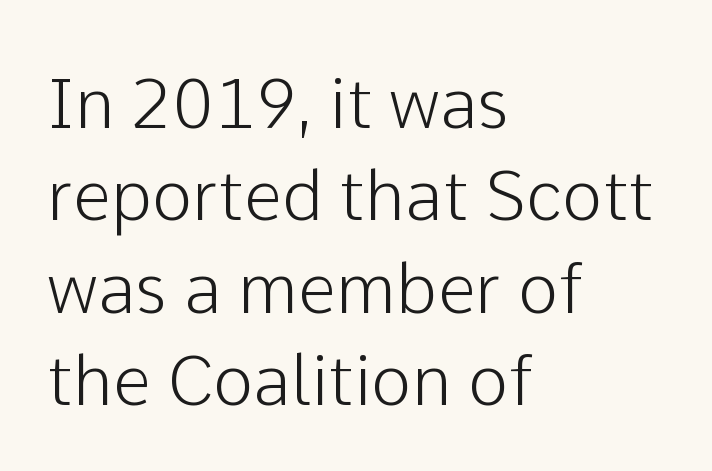
{"serif": "no", "italic": "no", "width": "normal", "stroke_contrast": "low", "x_height": "medium", "monospaced": "no", "underline": "no", "align": "left", "line_spacing": "normal", "line_spacing_ratio": 1.34, "letter_spacing": "normal", "letter_spacing_em": 0.0, "glyph_px": 69}
